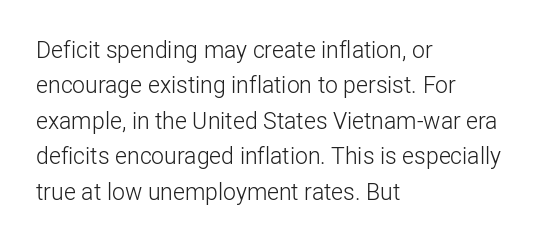
{"italic": "no", "bold": "no", "underline": "no", "align": "left", "line_spacing": "normal", "line_spacing_ratio": 1.54, "letter_spacing": "normal", "letter_spacing_em": 0.0, "glyph_px": 23}
